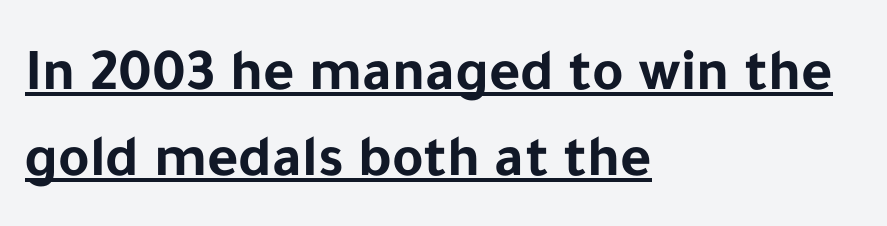
Underlining? Definitely there. On the weight axis this lands at bold, roughly 700. Default kerning and tracking; the words read as compact shapes. Proportional: the letters do not fall into vertical columns. Each line starts at the same left margin while the right side varies.
